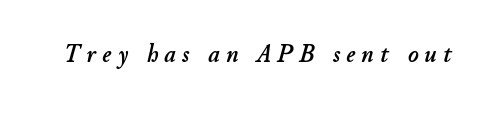
Q: Is the text italic (slanted)? A: Yes, it leans right by about 11 degrees.
Q: Is the text underlined? A: No.
Q: Is the spacing between letters normal or unusually wide? A: Unusually wide.
